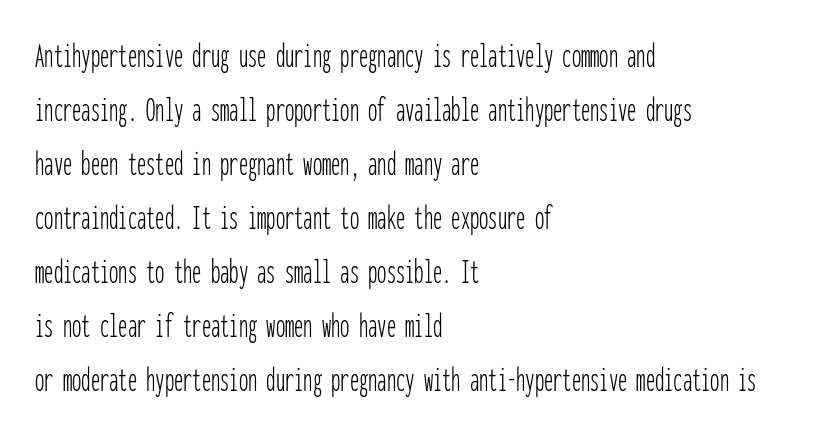
The image shows 37 px thin, condensed sans-serif type, upright, monospaced; set left-aligned, normal line spacing (1.46x), normal letter spacing, not underlined; low stroke contrast and a medium x-height.
